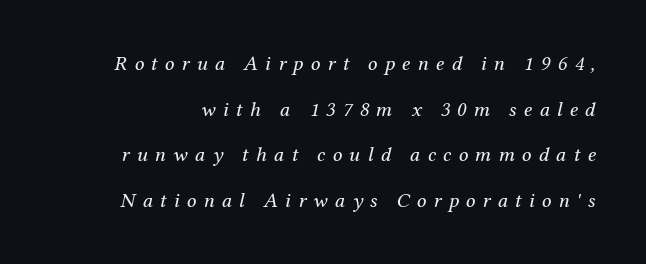
Q: Is the text bold? A: No.
Q: Is the text italic (slanted)? A: Yes, it leans right by about 12 degrees.
Q: Is the text underlined? A: No.
Q: Is the spacing between letters normal or unusually wide? A: Unusually wide.
Q: Is the spacing between lines tight, normal or loose? A: Loose.
